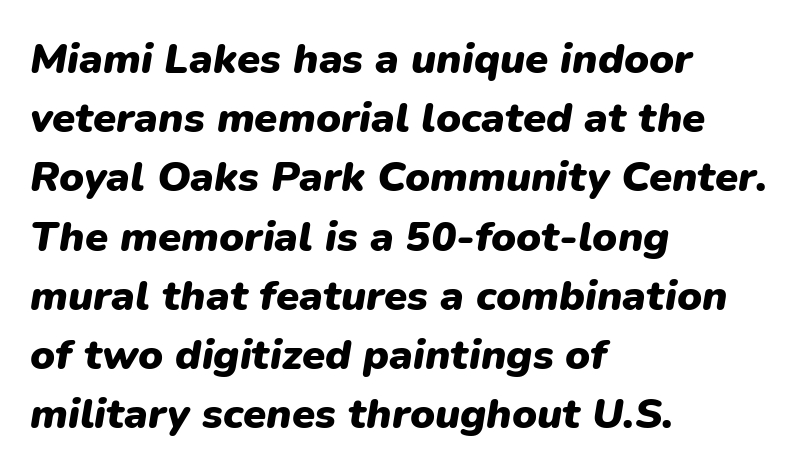
Q: Is the text bold? A: Yes.
Q: Is the text italic (slanted)? A: Yes, it leans right by about 9 degrees.
Q: Is the text underlined? A: No.
Q: How is the paragraph aligned? A: Left-aligned.
Q: Is the spacing between letters normal or unusually wide? A: Normal.
Q: Is the spacing between lines tight, normal or loose? A: Normal.
Q: Width (condensed, normal, or wide)? A: Normal.
Q: Stroke contrast? A: Low.
Q: x-height? A: Medium.
Q: Monospaced? A: No.
